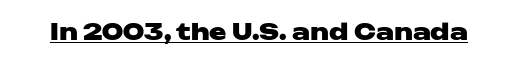
{"italic": "no", "bold": "yes", "underline": "yes", "letter_spacing": "normal", "letter_spacing_em": 0.0, "glyph_px": 23}
